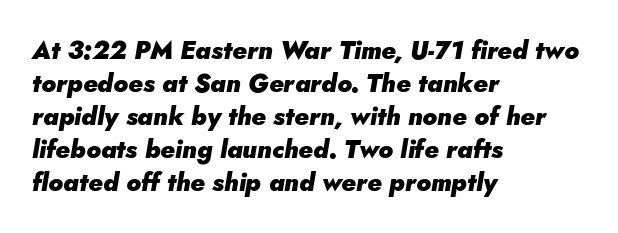
The image shows 25 px bold type, italic (leaning right); set left-aligned, normal line spacing (1.32x), normal letter spacing, not underlined.
